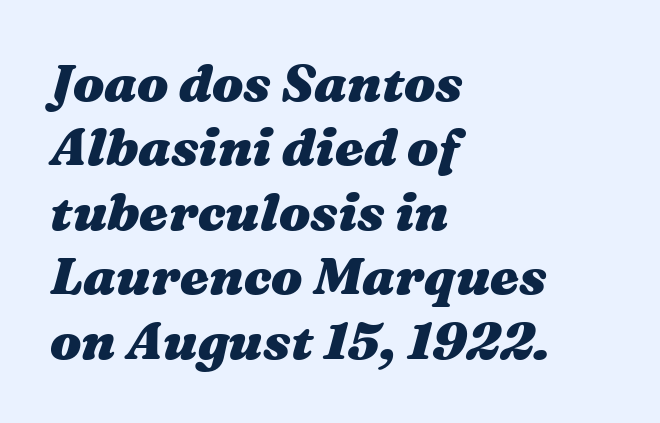
{"italic": "yes", "lean": "right", "slant_degrees": 16, "bold": "yes", "weight": "heavy", "width": "wide", "stroke_contrast": "medium", "x_height": "medium", "monospaced": "no", "underline": "no", "align": "left", "line_spacing_ratio": 1.24, "letter_spacing": "normal", "letter_spacing_em": 0.0, "glyph_px": 52}
